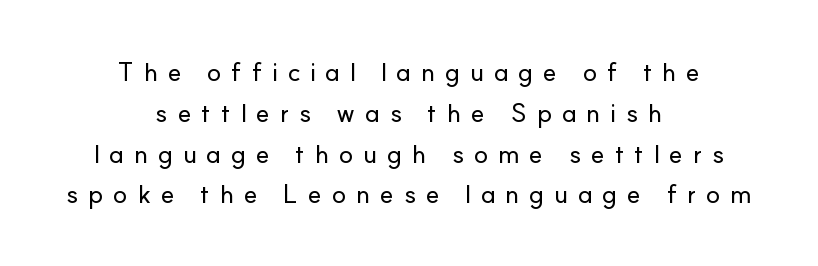
The image shows 26 px text type, upright; set centered, normal line spacing (1.57x), unusually wide letter spacing (+0.37 em), not underlined.
